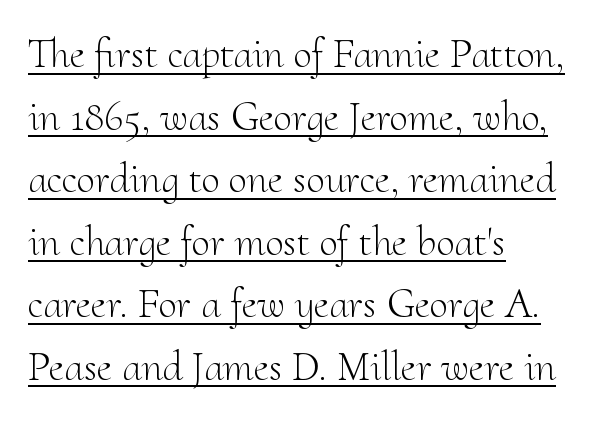
You could not count columns in this text — the font is proportionally spaced. Are there feet on the stems? There are — it's a serif. You can tell it's not italic because the verticals are truly vertical. Alignment: flush left. Caption: lettering with a line underneath. Ink coverage per letter is moderate at most.
